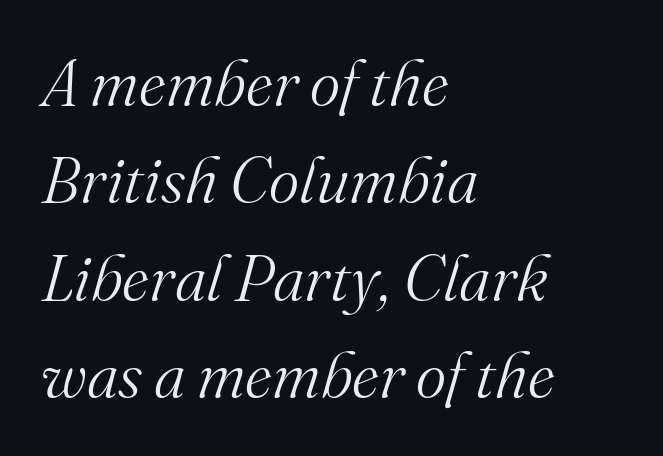
The image shows 65 px light serif type, italic (leaning right); set left-aligned, normal line spacing (1.5x), normal letter spacing, not underlined; medium stroke contrast and a small x-height.
